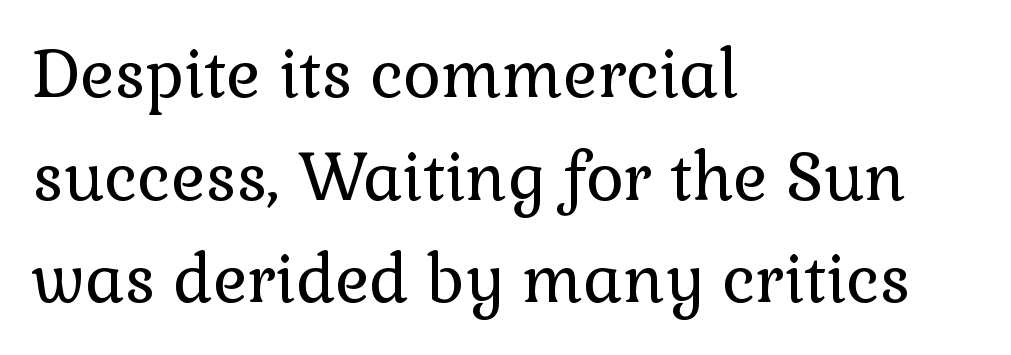
Q: Is the text bold? A: No.
Q: Is the text italic (slanted)? A: No, it is upright.
Q: Is the typeface a serif or a sans-serif typeface? A: Serif.
Q: Is the text underlined? A: No.
Q: How is the paragraph aligned? A: Left-aligned.
Q: Is the spacing between letters normal or unusually wide? A: Normal.
Q: Is the spacing between lines tight, normal or loose? A: Normal.
Q: Width (condensed, normal, or wide)? A: Normal.
Q: x-height? A: Medium.
Q: Monospaced? A: No.
